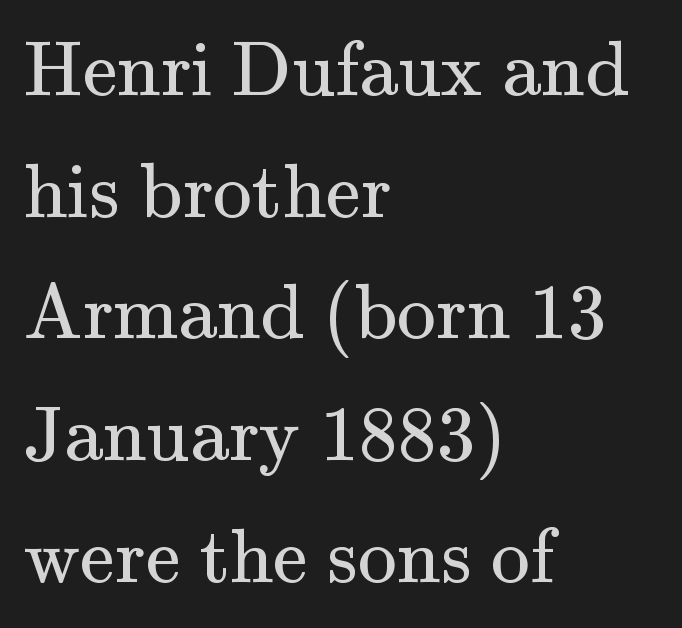
Horizontal bands of white between lines are of average thickness. Words float on clear page, feet unadorned. Weight: regular or lighter. The letters carry serifs — small finishing strokes at the ends of their stems. The rendering keeps characters at their native spacing.
